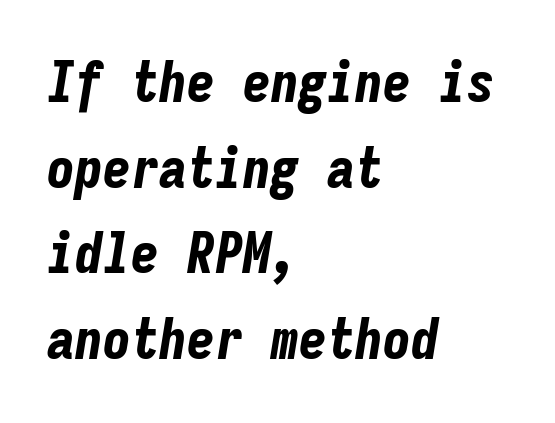
Q: Is the text bold? A: Yes.
Q: Is the text italic (slanted)? A: Yes, it leans right by about 9 degrees.
Q: Is the text underlined? A: No.
Q: How is the paragraph aligned? A: Left-aligned.
Q: Is the spacing between letters normal or unusually wide? A: Normal.
Q: Is the spacing between lines tight, normal or loose? A: Normal.
Q: Width (condensed, normal, or wide)? A: Condensed.
Q: Stroke contrast? A: Low.
Q: x-height? A: Medium.
Q: Monospaced? A: Yes.
